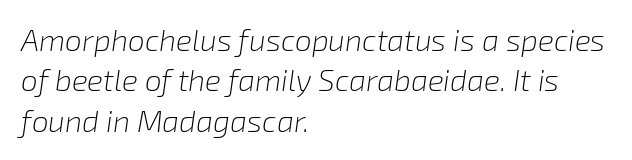
{"italic": "yes", "lean": "right", "slant_degrees": 8, "bold": "no", "weight": "light", "width": "normal", "stroke_contrast": "low", "x_height": "medium", "monospaced": "no", "underline": "no", "align": "left", "line_spacing": "normal", "line_spacing_ratio": 1.35, "letter_spacing": "normal", "letter_spacing_em": 0.0, "glyph_px": 30}
